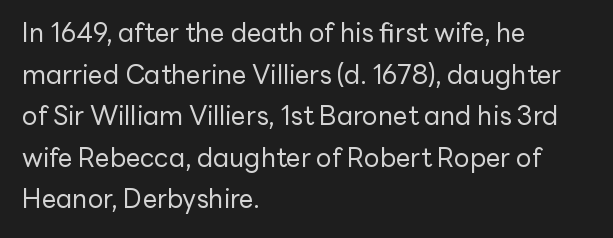
Rule under the text: the space is simply empty. One-word summary of the alignment: left. Stroke thickness stays within the range of a standard reading face or lighter. Rows of type keep a routine distance in the vertical direction. Ascenders rise straight up at ninety degrees. The tracking reads as untouched default to a designer's eye.
